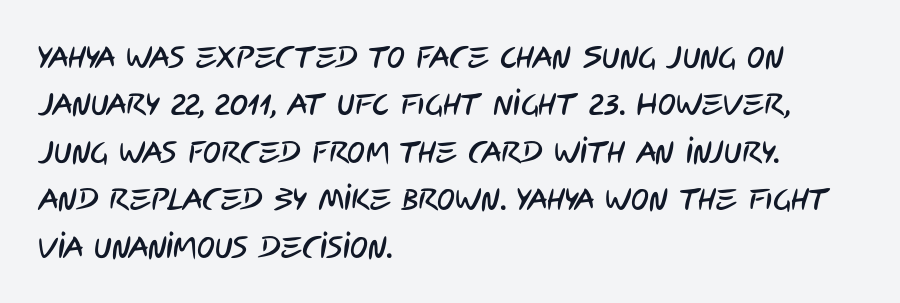
{"serif": "no", "width": "condensed", "stroke_contrast": "low", "x_height": "large", "monospaced": "no", "underline": "no", "align": "left", "line_spacing": "normal", "line_spacing_ratio": 1.58, "letter_spacing": "normal", "letter_spacing_em": 0.0, "glyph_px": 30}
